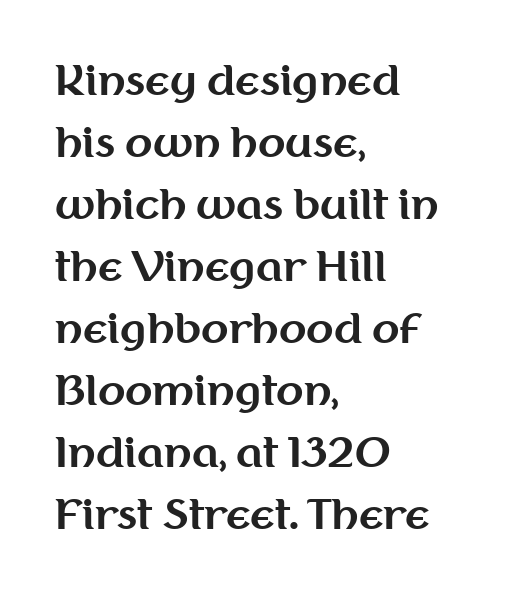
A classic flush-left, rag-right setting is used for this passage. Compared with typical body copy, the letter spacing here is the same. The letters are bold, with thick, heavy strokes. The words here are not underlined.
